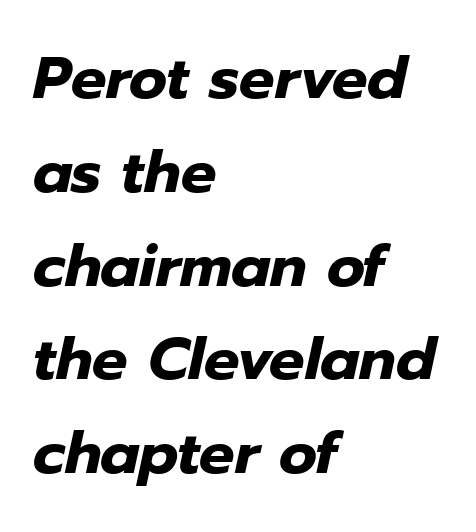
The rendering keeps characters at their native spacing. Honestly, there is no underline to notice here at all. These lines are set flush left with a ragged right edge. When letters slant like this, we call the style italic. In terms of weight, the rendering is a true, heavy bold.
